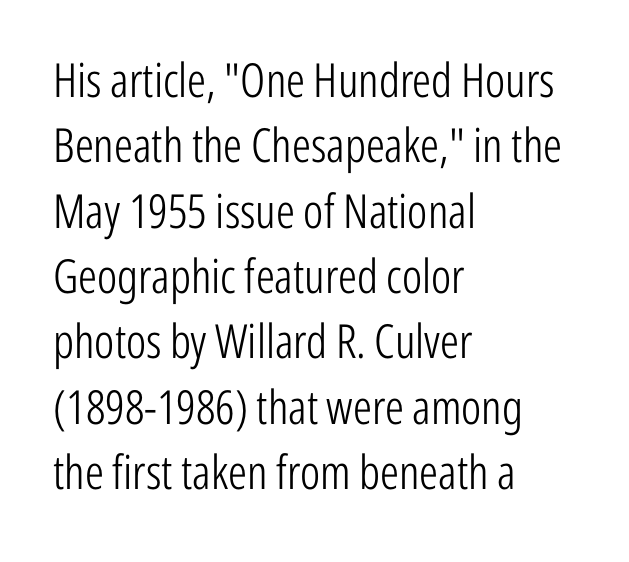
The image shows 47 px light, condensed sans-serif type, upright; set left-aligned, normal line spacing (1.39x), normal letter spacing, not underlined; low stroke contrast and a medium x-height.
